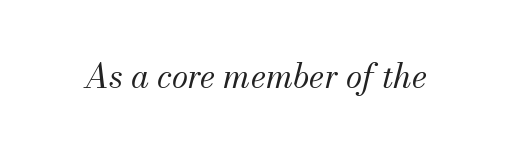
The image shows 33 px regular-weight serif type, italic (leaning right); set normal letter spacing, not underlined; medium stroke contrast and a small x-height.
